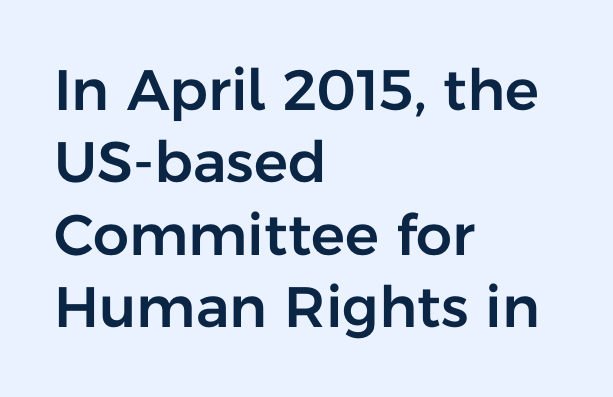
{"serif": "no", "italic": "no", "width": "normal", "stroke_contrast": "low", "x_height": "medium", "monospaced": "no", "underline": "no", "align": "left", "line_spacing": "normal", "line_spacing_ratio": 1.27, "letter_spacing": "normal", "letter_spacing_em": 0.0, "glyph_px": 57}
